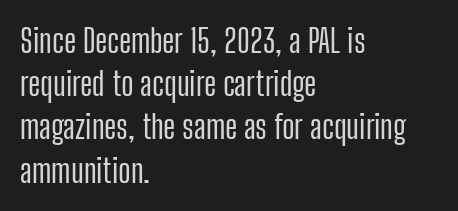
The image shows 33 px condensed sans-serif type, upright; set left-aligned, normal line spacing (1.31x), normal letter spacing, not underlined; low stroke contrast and a medium x-height.
